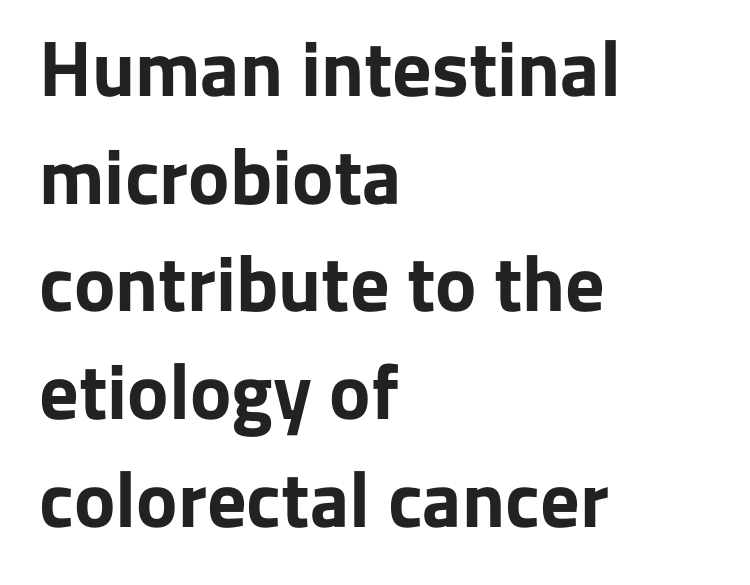
The image shows 78 px bold sans-serif type, upright; set left-aligned, normal line spacing (1.38x), normal letter spacing, not underlined; low stroke contrast and a medium x-height.
